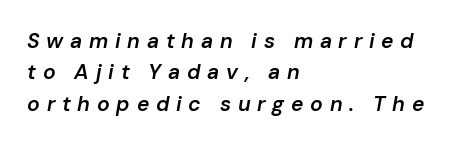
Q: Is the text bold? A: Semi-bold.
Q: Is the text italic (slanted)? A: Yes, it leans right by about 10 degrees.
Q: Is the text underlined? A: No.
Q: How is the paragraph aligned? A: Left-aligned.
Q: Is the spacing between letters normal or unusually wide? A: Unusually wide.
Q: Is the spacing between lines tight, normal or loose? A: Normal.
